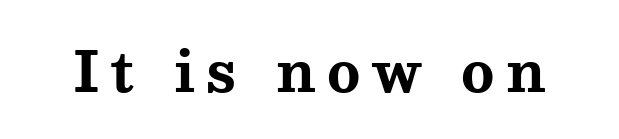
Each letter keeps its own natural width here, so spacing adapts to shape. There is plenty of visible air inserted between adjacent glyphs. Do the letters lean? They stand straight. Stroke terminals: seriffed. Typographic density is high because the face is bold. The zone under the glyphs is completely vacant.
